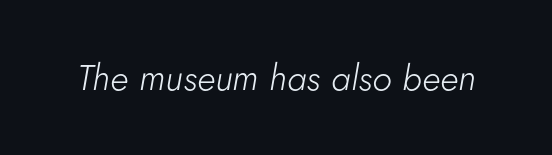
{"italic": "yes", "lean": "right", "slant_degrees": 5, "bold": "no", "weight": "light", "width": "normal", "stroke_contrast": "low", "x_height": "small", "monospaced": "no", "underline": "no", "letter_spacing": "normal", "letter_spacing_em": 0.0, "glyph_px": 36}
